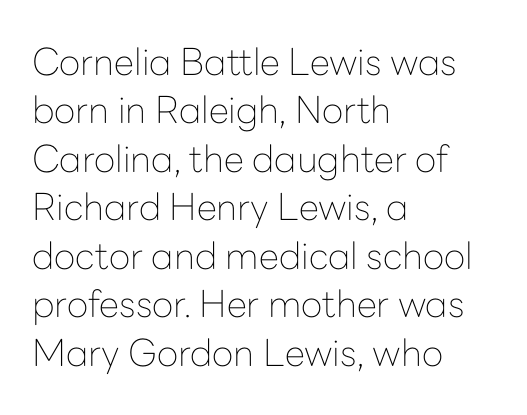
Q: Is the text bold? A: No.
Q: Is the text italic (slanted)? A: No, it is upright.
Q: Is the typeface a serif or a sans-serif typeface? A: Sans-serif.
Q: Is the text underlined? A: No.
Q: How is the paragraph aligned? A: Left-aligned.
Q: Is the spacing between letters normal or unusually wide? A: Normal.
Q: Is the spacing between lines tight, normal or loose? A: Normal.
Q: Width (condensed, normal, or wide)? A: Normal.
Q: Stroke contrast? A: Low.
Q: x-height? A: Medium.
Q: Monospaced? A: No.
